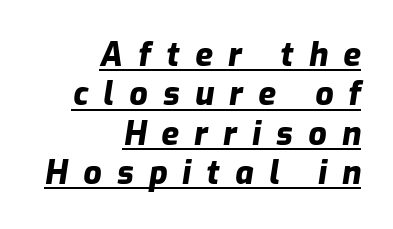
The image shows 32 px heavy type, italic (leaning right); set right-aligned, line spacing 1.23x, unusually wide letter spacing (+0.48 em), underlined; low stroke contrast and a medium x-height.
